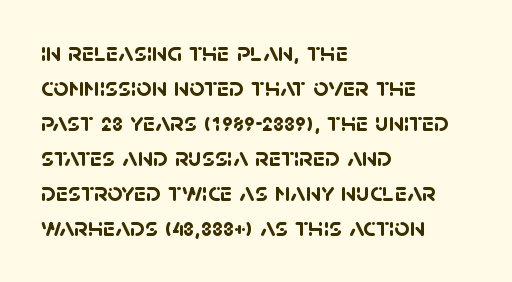
{"bold": "yes", "underline": "no", "align": "left", "line_spacing": "normal", "line_spacing_ratio": 1.3, "letter_spacing": "normal", "letter_spacing_em": 0.0, "glyph_px": 27}
